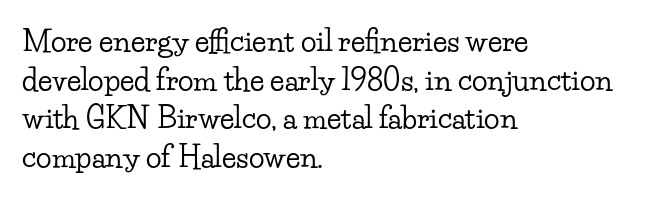
Q: Is the text italic (slanted)? A: No, it is upright.
Q: Is the typeface a serif or a sans-serif typeface? A: Serif.
Q: Is the text underlined? A: No.
Q: How is the paragraph aligned? A: Left-aligned.
Q: Is the spacing between letters normal or unusually wide? A: Normal.
Q: Is the spacing between lines tight, normal or loose? A: Normal.
Q: Width (condensed, normal, or wide)? A: Wide.
Q: Stroke contrast? A: Low.
Q: x-height? A: Small.
Q: Monospaced? A: No.
